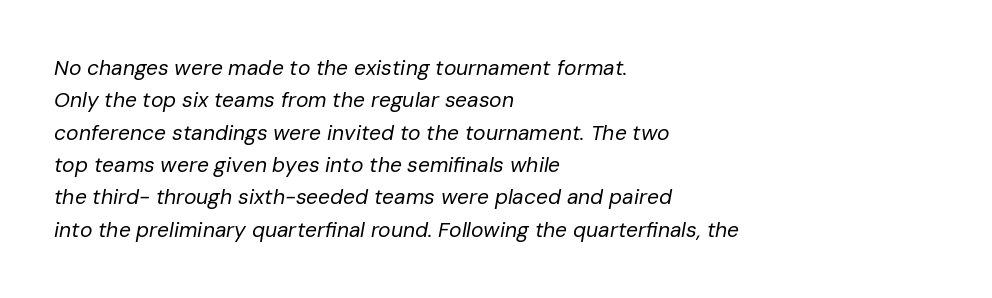
Q: Is the text bold? A: No.
Q: Is the text italic (slanted)? A: Yes, it leans right by about 10 degrees.
Q: Is the text underlined? A: No.
Q: How is the paragraph aligned? A: Left-aligned.
Q: Is the spacing between letters normal or unusually wide? A: Normal.
Q: Is the spacing between lines tight, normal or loose? A: Normal.
